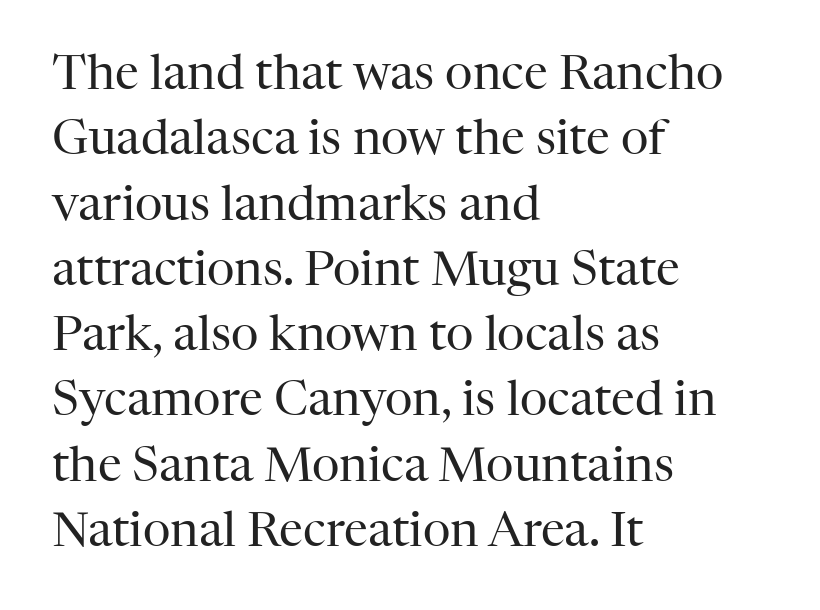
The image shows 48 px regular-weight serif type, upright; set left-aligned, normal line spacing (1.36x), normal letter spacing, not underlined; high stroke contrast and a medium x-height.
